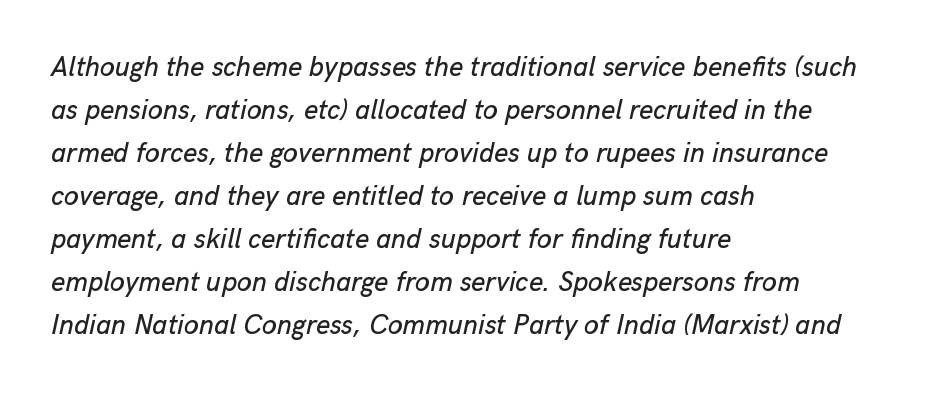
Q: Is the text italic (slanted)? A: Yes, it leans right by about 13 degrees.
Q: Is the text underlined? A: No.
Q: How is the paragraph aligned? A: Left-aligned.
Q: Is the spacing between letters normal or unusually wide? A: Normal.
Q: Is the spacing between lines tight, normal or loose? A: Normal.
